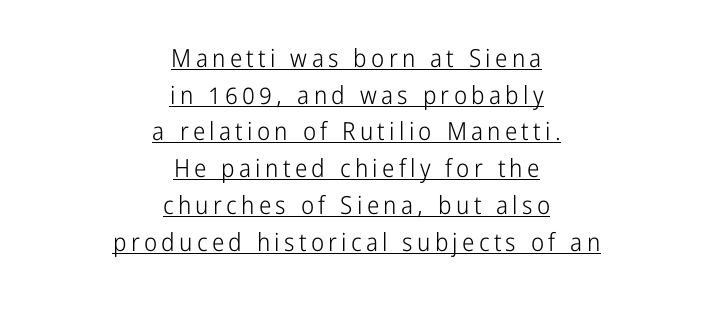
{"italic": "no", "bold": "no", "underline": "yes", "align": "center", "line_spacing": "normal", "line_spacing_ratio": 1.47, "glyph_px": 25}
